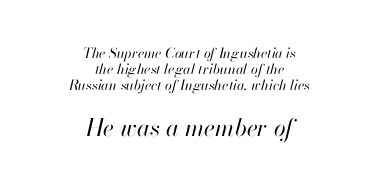
Line spacing here is tight. Italic? Definitely — the glyphs are oblique. A bare baseline throughout the passage. Teacher's note: observe the equal gaps on both sides — that is centered alignment. In terms of letterspacing, this is plain default setting.
